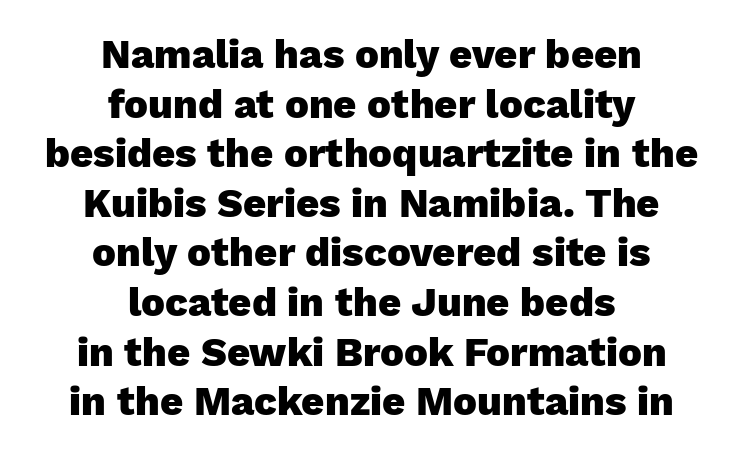
{"serif": "no", "italic": "no", "bold": "yes", "weight": "heavy", "width": "normal", "stroke_contrast": "low", "x_height": "medium", "monospaced": "no", "underline": "no", "align": "center", "line_spacing_ratio": 1.24, "letter_spacing": "normal", "letter_spacing_em": 0.0, "glyph_px": 40}
